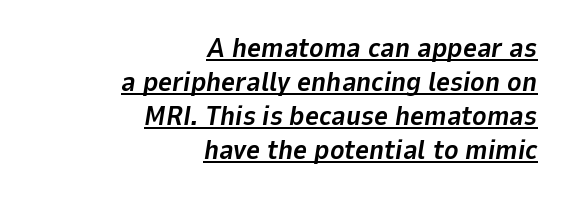
The image shows 27 px bold type, italic (leaning right); set right-aligned, normal line spacing (1.26x), normal letter spacing, underlined.
